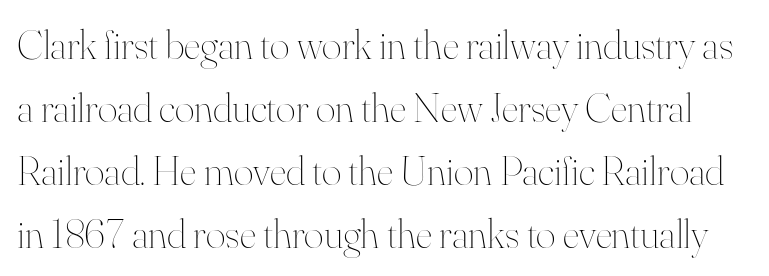
Q: Is the text bold? A: No.
Q: Is the text italic (slanted)? A: No, it is upright.
Q: Is the text underlined? A: No.
Q: Is the spacing between letters normal or unusually wide? A: Normal.
Q: Is the spacing between lines tight, normal or loose? A: Normal.
Q: Width (condensed, normal, or wide)? A: Normal.
Q: Stroke contrast? A: High.
Q: x-height? A: Small.
Q: Monospaced? A: No.
